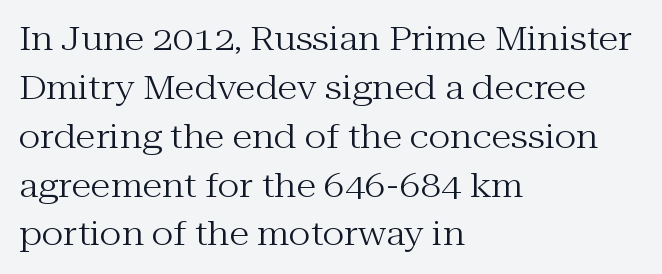
Q: Is the text bold? A: No.
Q: Is the text italic (slanted)? A: No, it is upright.
Q: Is the typeface a serif or a sans-serif typeface? A: Serif.
Q: Is the text underlined? A: No.
Q: How is the paragraph aligned? A: Left-aligned.
Q: Is the spacing between letters normal or unusually wide? A: Normal.
Q: Is the spacing between lines tight, normal or loose? A: Normal.
Q: Width (condensed, normal, or wide)? A: Normal.
Q: Stroke contrast? A: Medium.
Q: x-height? A: Medium.
Q: Monospaced? A: No.
